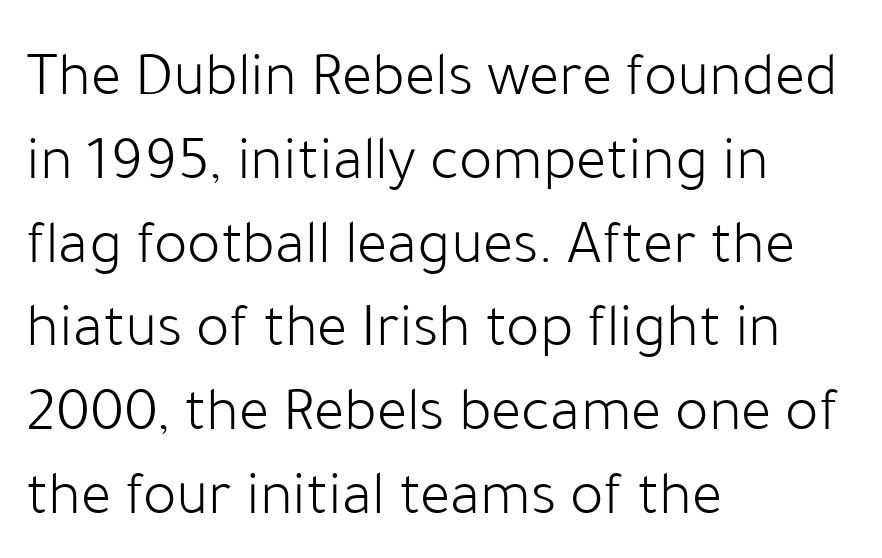
{"serif": "no", "italic": "no", "bold": "no", "weight": "light", "width": "normal", "stroke_contrast": "low", "x_height": "medium", "monospaced": "no", "underline": "no", "align": "left", "line_spacing": "normal", "line_spacing_ratio": 1.33, "letter_spacing": "normal", "letter_spacing_em": 0.0, "glyph_px": 63}
